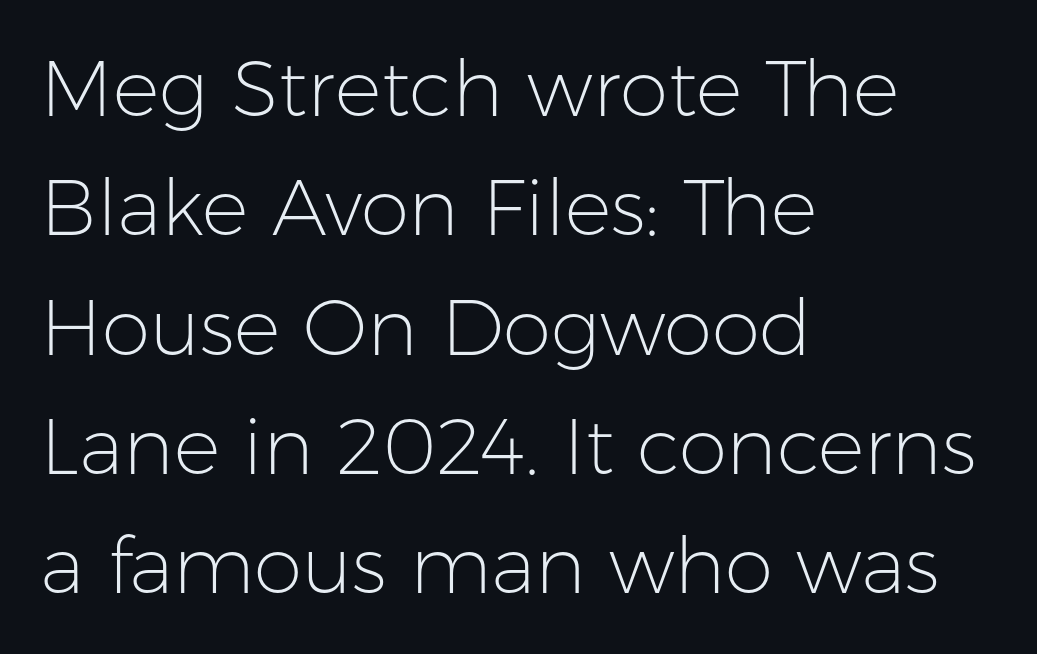
The image shows 78 px light sans-serif type, upright; set left-aligned, normal line spacing (1.53x), normal letter spacing, not underlined; low stroke contrast and a medium x-height.
